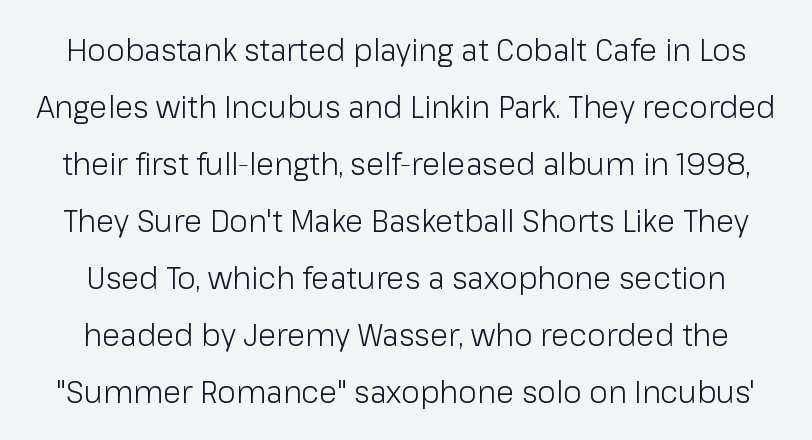
The image shows 30 px light sans-serif type, upright; set loose line spacing (1.9x), normal letter spacing, not underlined; low stroke contrast and a medium x-height.
